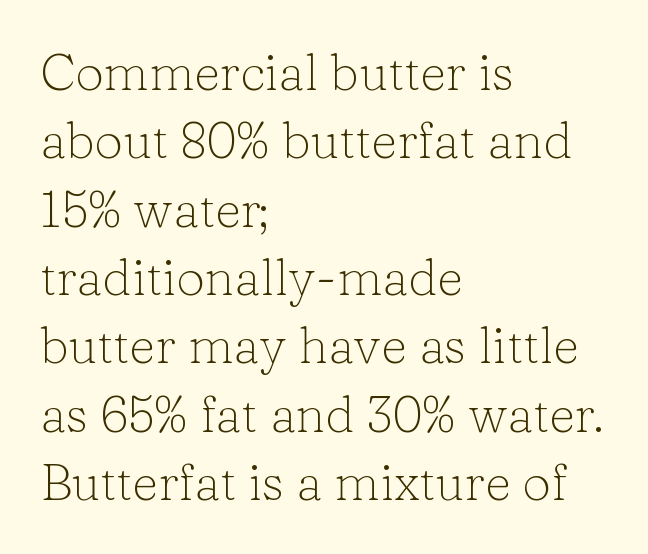
Clear beneath every line of the passage. Proportional: the letters do not fall into vertical columns. A student would call this left alignment; a typographer would say flush left, rag right. On a weight scale, this lands at 450 or below.
